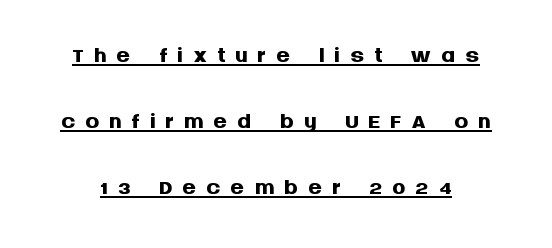
Notice how thick the strokes are: this is what a full bold looks like. Note the varied advance widths — an 'i' is clearly narrower than an 'm'. The letters stand upright; this is a roman face. This sample carries an underscore along the baseline area.
